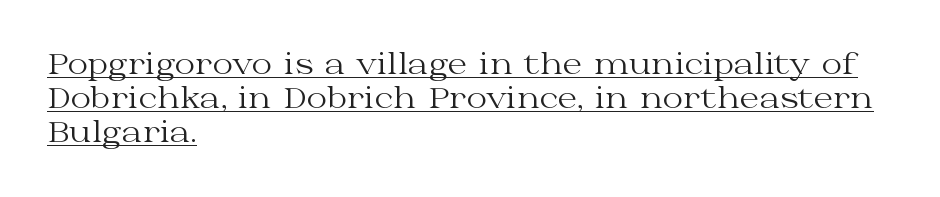
The letters look calm and open, with moderate or lighter stems. Students, observe the line beneath the letters — that is underlining. Posture: straight, roman, zero tilt. The passage shown is typed in a proportional face where columns would drift.
